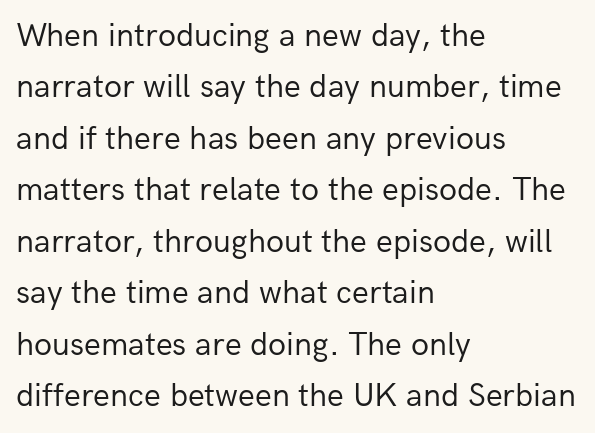
Posture: upright roman. Check under the words: just untouched page. No extra tracking has been applied to these lines. The space between consecutive lines is moderate.
